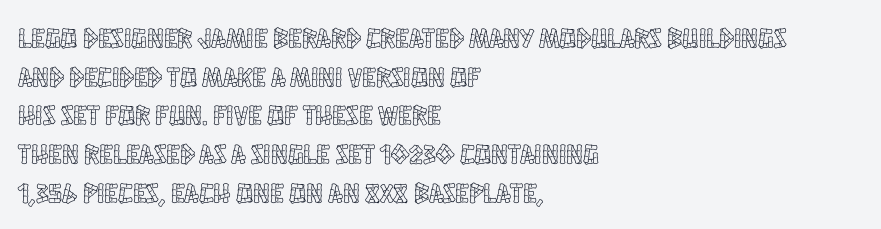
Q: Is the text italic (slanted)? A: No, it is upright.
Q: Is the text underlined? A: No.
Q: How is the paragraph aligned? A: Left-aligned.
Q: Is the spacing between letters normal or unusually wide? A: Normal.
Q: Is the spacing between lines tight, normal or loose? A: Normal.
Q: Width (condensed, normal, or wide)? A: Condensed.
Q: x-height? A: Large.
Q: Monospaced? A: No.
